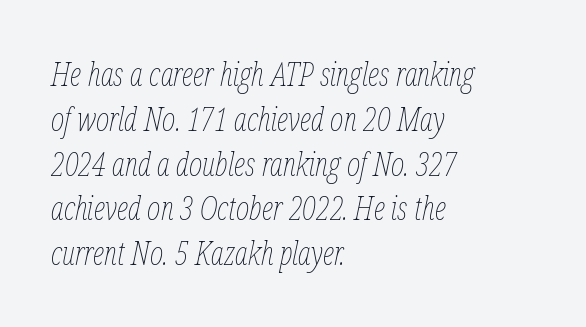
{"italic": "yes", "lean": "right", "slant_degrees": 12, "bold": "no", "weight": "thin", "width": "condensed", "stroke_contrast": "low", "x_height": "medium", "monospaced": "no", "underline": "no", "align": "left", "line_spacing": "normal", "line_spacing_ratio": 1.4, "letter_spacing": "normal", "letter_spacing_em": 0.0, "glyph_px": 32}
